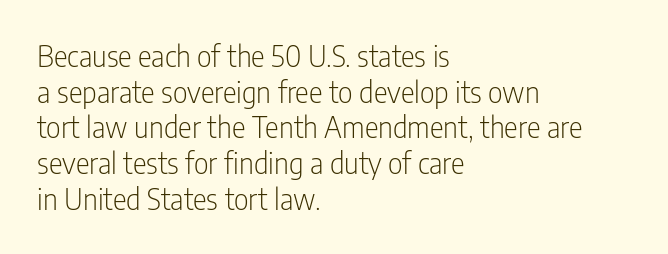
Q: Is the text bold? A: No.
Q: Is the text italic (slanted)? A: No, it is upright.
Q: Is the typeface a serif or a sans-serif typeface? A: Sans-serif.
Q: Is the text underlined? A: No.
Q: How is the paragraph aligned? A: Left-aligned.
Q: Is the spacing between letters normal or unusually wide? A: Normal.
Q: Width (condensed, normal, or wide)? A: Condensed.
Q: Stroke contrast? A: Low.
Q: x-height? A: Medium.
Q: Monospaced? A: No.
